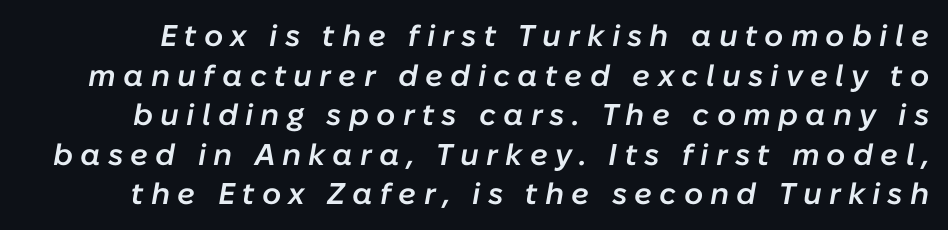
{"italic": "yes", "lean": "right", "slant_degrees": 10, "bold": "semi", "weight": "semibold", "width": "normal", "stroke_contrast": "low", "x_height": "medium", "monospaced": "no", "underline": "no", "line_spacing": "normal", "line_spacing_ratio": 1.32, "letter_spacing": "wide", "letter_spacing_em": 0.24, "glyph_px": 30}
